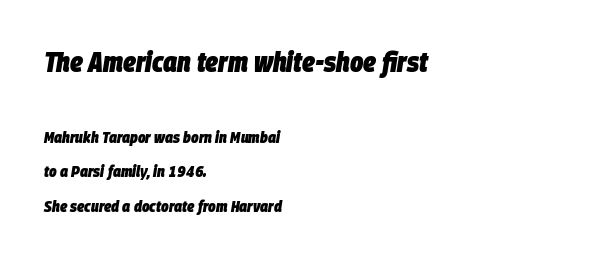
Q: Is the text bold? A: Yes.
Q: Is the text italic (slanted)? A: Yes, it leans right by about 9 degrees.
Q: Is the text underlined? A: No.
Q: How is the paragraph aligned? A: Left-aligned.
Q: Is the spacing between letters normal or unusually wide? A: Normal.
Q: Is the spacing between lines tight, normal or loose? A: Loose.
Q: Which block of text is set in a larger size, the first (top) or the second (bottom)? A: The first (top) one.
Q: Width (condensed, normal, or wide)? A: Condensed.
Q: Stroke contrast? A: Low.
Q: x-height? A: Large.
Q: Monospaced? A: No.
